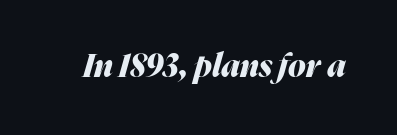
Descenders hang freely into open space. Is the letter spacing exaggerated? No — it looks like the ordinary default. Students, this is bold: see how much ink each stroke carries. Emphasis-style slanted type is in use. The letters advance in unequal steps, a hallmark of proportional type.
